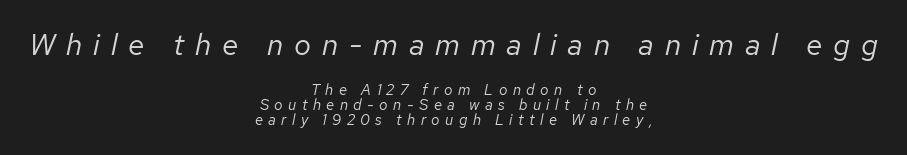
Type without underlining. Line starts and ends both wander, symmetrically. The weight tops out at a normal text grade. Rows of type sit shoulder to shoulder in the vertical direction. Italic: yes, the glyphs are oblique.
